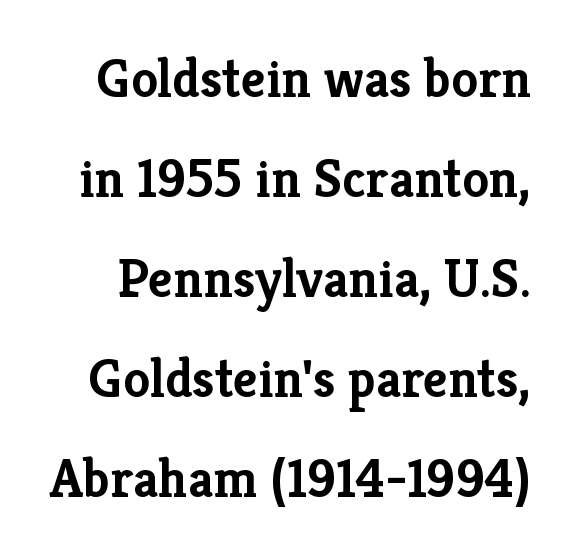
Observe the ordinary spacing: letters are neighbours, not strangers. The face used here is proportionally spaced, like ordinary book or web type. Old-style or modern, the face here clearly has serifs. Descenders hang freely into open space. Students, this is bold: see how much ink each stroke carries. Does the lettering tilt? It doesn't — this is upright.
